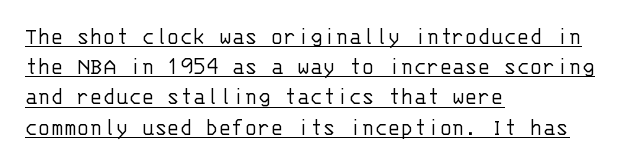
Interline gaps are of average width in this sample. The letterforms sit at book weight or below. Notice how the passage keeps a crisp vertical edge on the left only. Caption: lettering with a line underneath.
